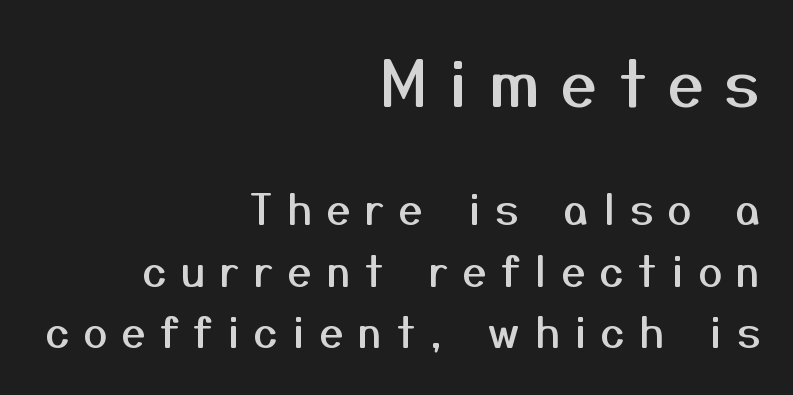
{"serif": "no", "italic": "no", "width": "normal", "stroke_contrast": "medium", "x_height": "medium", "monospaced": "no", "underline": "no", "align": "right", "line_spacing": "normal", "line_spacing_ratio": 1.47, "letter_spacing": "wide", "letter_spacing_em": 0.35, "larger_block": "first", "size_ratio": 1.5, "glyph_px": 63}
